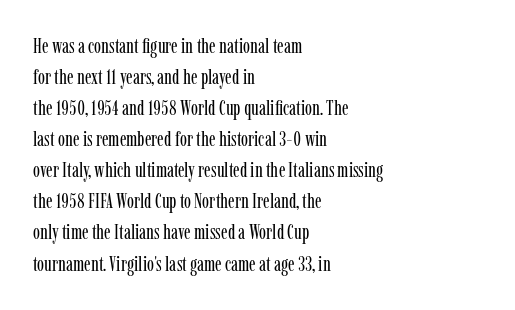
No chunkiness to these letters — they're not bold. The area under the type is left untouched. This rendering uses left alignment, leaving the right contour irregular. The font's upright variant was chosen for this text. Compared with typical body copy, the letter spacing here is the same.
